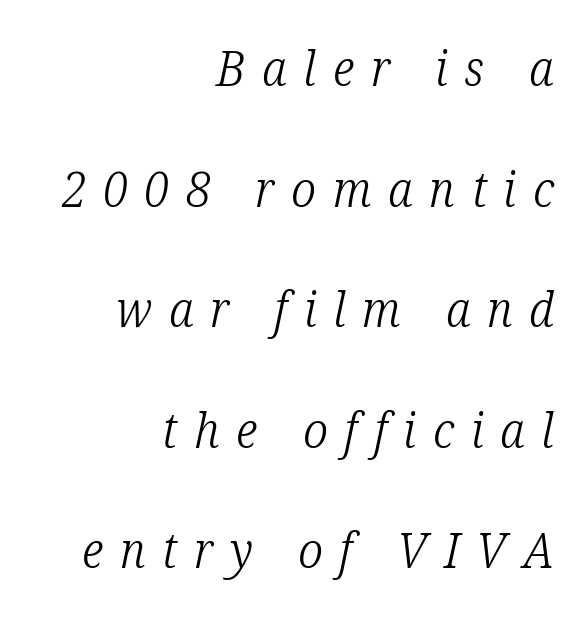
Q: Is the text bold? A: No.
Q: Is the text italic (slanted)? A: Yes, it leans right by about 12 degrees.
Q: Is the typeface a serif or a sans-serif typeface? A: Serif.
Q: Is the text underlined? A: No.
Q: How is the paragraph aligned? A: Right-aligned.
Q: Is the spacing between letters normal or unusually wide? A: Unusually wide.
Q: Is the spacing between lines tight, normal or loose? A: Loose.
Q: Width (condensed, normal, or wide)? A: Condensed.
Q: Stroke contrast? A: Low.
Q: x-height? A: Medium.
Q: Monospaced? A: No.
